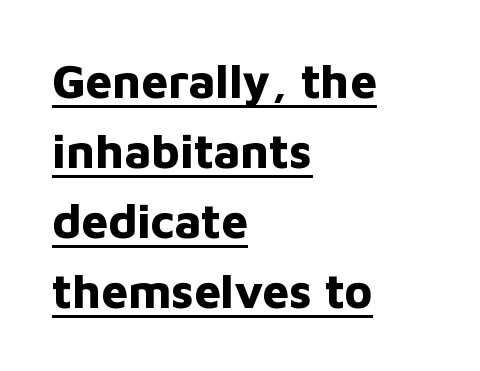
The face used here is proportionally spaced, like ordinary book or web type. Each letter's strokes conclude bluntly, with no projecting serifs. Notice how thick the strokes are: this is what a full bold looks like. Honestly, the underline is the first thing you notice here.
